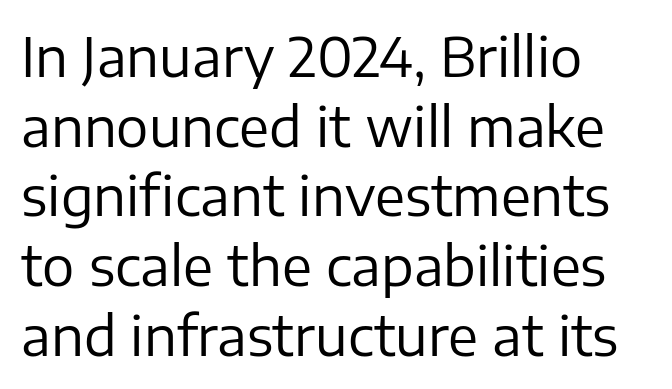
Q: Is the text bold? A: No.
Q: Is the text italic (slanted)? A: No, it is upright.
Q: Is the typeface a serif or a sans-serif typeface? A: Sans-serif.
Q: Is the text underlined? A: No.
Q: How is the paragraph aligned? A: Left-aligned.
Q: Is the spacing between letters normal or unusually wide? A: Normal.
Q: Is the spacing between lines tight, normal or loose? A: Normal.
Q: Width (condensed, normal, or wide)? A: Normal.
Q: Stroke contrast? A: Low.
Q: x-height? A: Medium.
Q: Monospaced? A: No.
